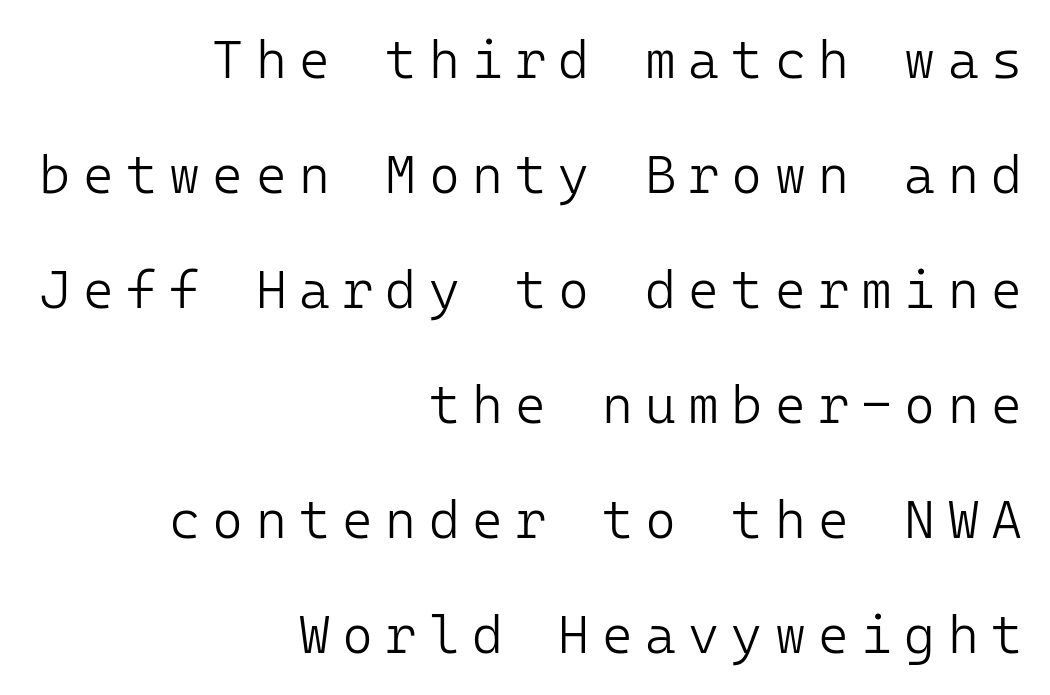
{"serif": "no", "italic": "no", "bold": "no", "weight": "light", "width": "normal", "stroke_contrast": "low", "x_height": "medium", "monospaced": "yes", "underline": "no", "align": "right", "line_spacing": "loose", "line_spacing_ratio": 2.17, "letter_spacing": "wide", "letter_spacing_em": 0.23, "glyph_px": 53}
